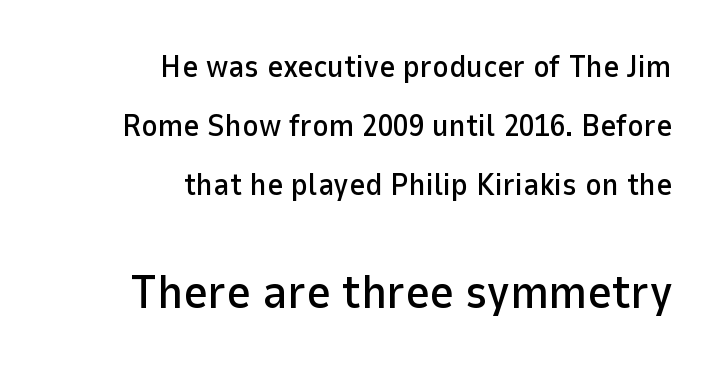
{"serif": "no", "italic": "no", "width": "normal", "stroke_contrast": "low", "x_height": "medium", "monospaced": "no", "underline": "no", "align": "right", "line_spacing": "loose", "line_spacing_ratio": 1.91, "letter_spacing": "normal", "letter_spacing_em": 0.0, "larger_block": "second", "size_ratio": 1.52, "glyph_px": 47}
